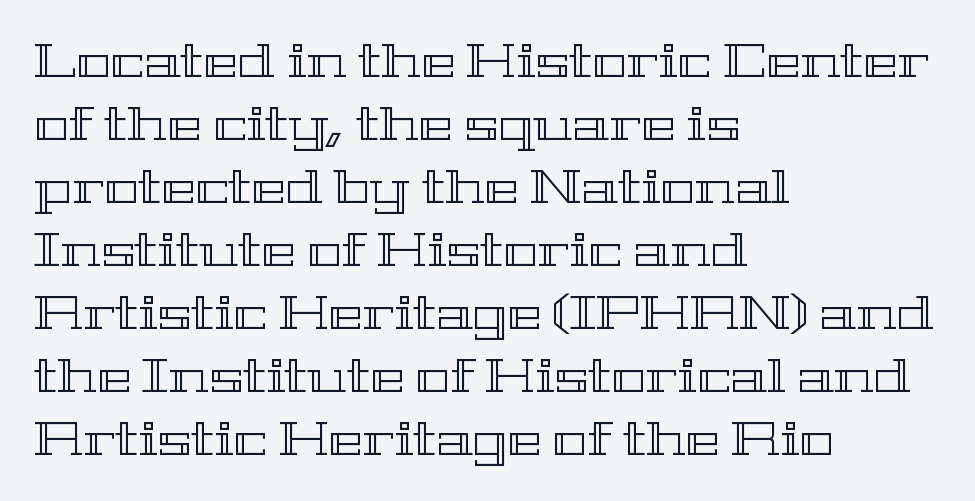
Q: Is the text italic (slanted)? A: No, it is upright.
Q: Is the text underlined? A: No.
Q: How is the paragraph aligned? A: Left-aligned.
Q: Is the spacing between letters normal or unusually wide? A: Normal.
Q: Is the spacing between lines tight, normal or loose? A: Normal.
Q: Width (condensed, normal, or wide)? A: Wide.
Q: x-height? A: Medium.
Q: Monospaced? A: No.
